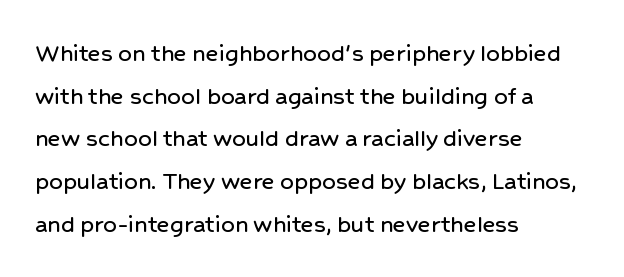
The words here are not underlined. Upright lettering throughout. This rendering leaves character spacing at its baseline value. These lines stack with their left ends in a neat column. Vertical spacing — default.
